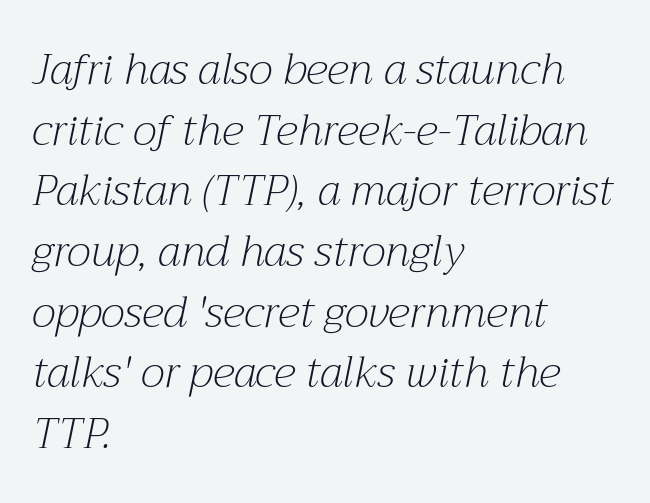
The image shows 43 px light serif type, italic (leaning right); set left-aligned, normal line spacing (1.41x), normal letter spacing, not underlined; medium stroke contrast and a medium x-height.
